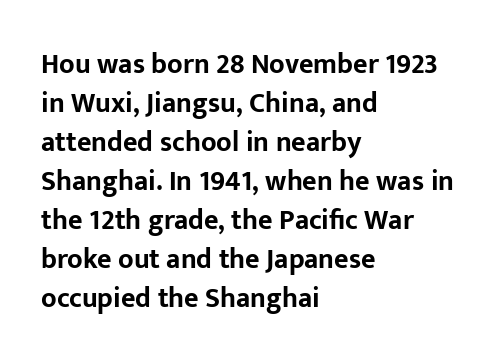
The image shows 28 px bold sans-serif type, upright; set left-aligned, normal line spacing (1.39x), normal letter spacing, not underlined; low stroke contrast and a medium x-height.
